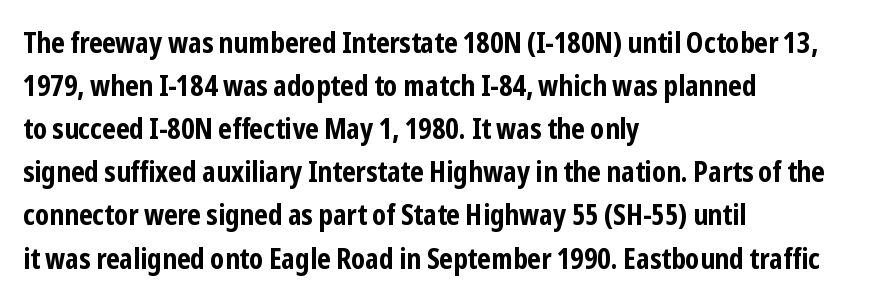
The image shows 28 px bold, condensed sans-serif type, upright; set left-aligned, normal line spacing (1.54x), normal letter spacing, not underlined; low stroke contrast and a medium x-height.
